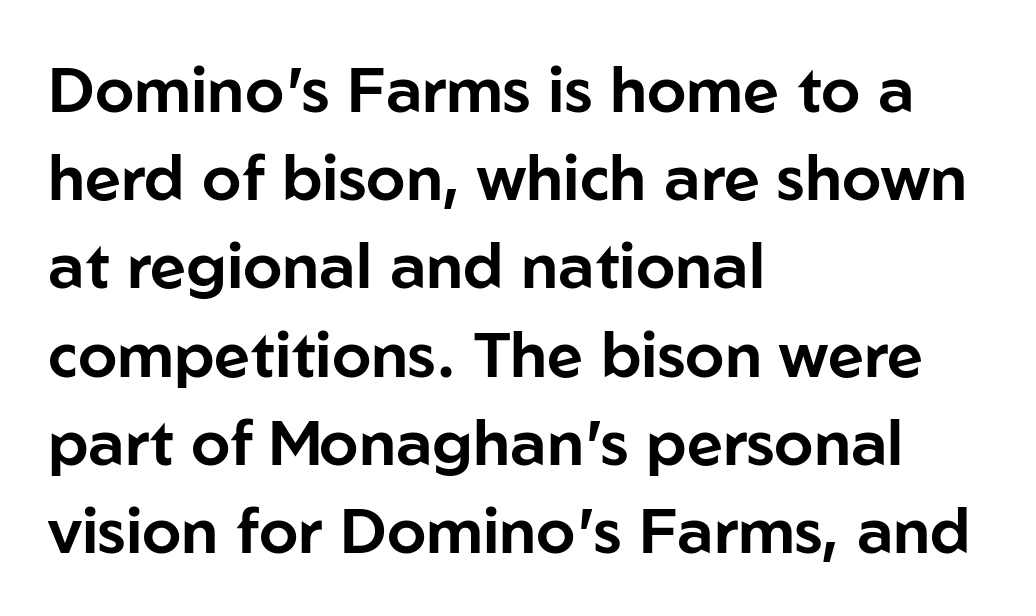
The image shows 63 px sans-serif type, upright; set left-aligned, normal line spacing (1.4x), normal letter spacing, not underlined; low stroke contrast and a medium x-height.
